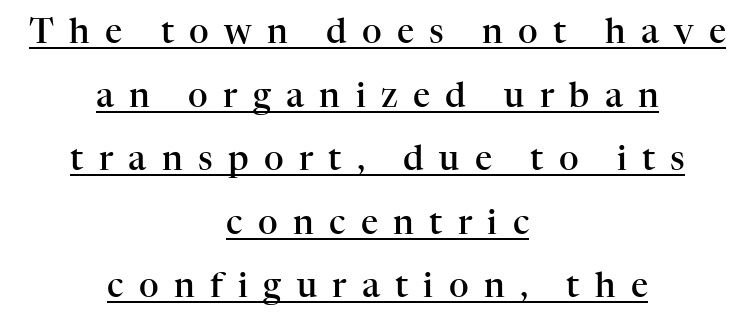
{"serif": "yes", "italic": "no", "bold": "semi", "weight": "semibold", "width": "normal", "stroke_contrast": "high", "x_height": "medium", "monospaced": "no", "underline": "yes", "align": "center", "line_spacing_ratio": 1.87, "letter_spacing": "wide", "letter_spacing_em": 0.45, "glyph_px": 34}
